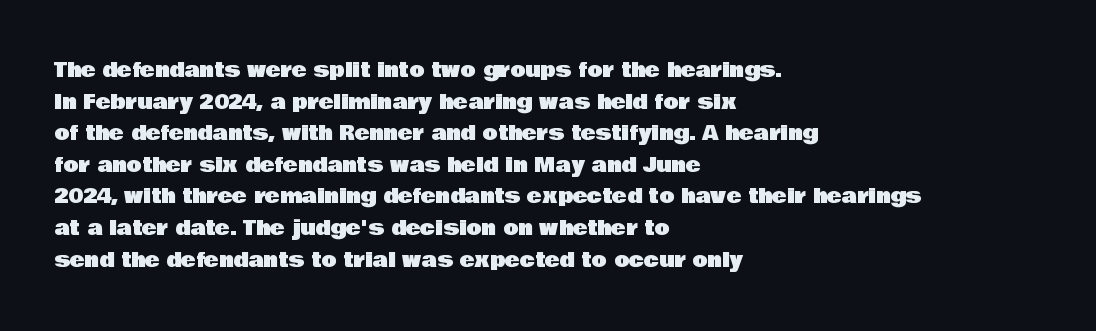
{"italic": "no", "underline": "no", "align": "left", "line_spacing": "normal", "line_spacing_ratio": 1.58, "letter_spacing": "normal", "letter_spacing_em": 0.0, "glyph_px": 20}
